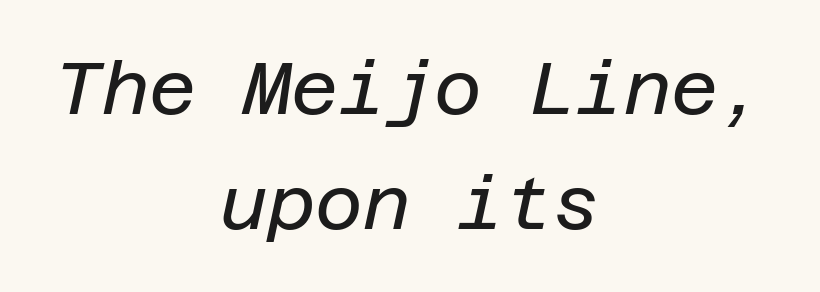
The type is set solid horizontally, with unmodified tracking. A quiet, ordinary-to-light weight characterises the typeface. Summary of vertical rhythm: regular, with standard interline spacing. Tall strokes in this sample are angled rather than plumb. Teacher's note: observe the equal gaps on both sides — that is centered alignment. This rendering features lettering with no underline.
